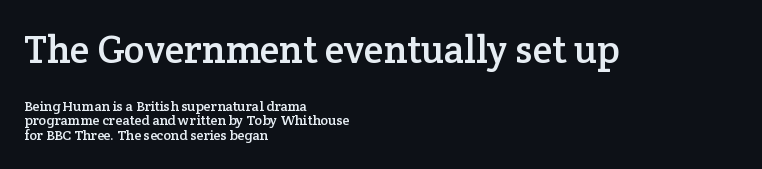
The block sitting higher on the canvas is the one with enlarged characters. Notice how the stems are strictly vertical — no italics here. These lines are rendered in a variable-pitch font. Leftover space on each line is placed entirely after the last word. The foot of each line stays bare and open.
